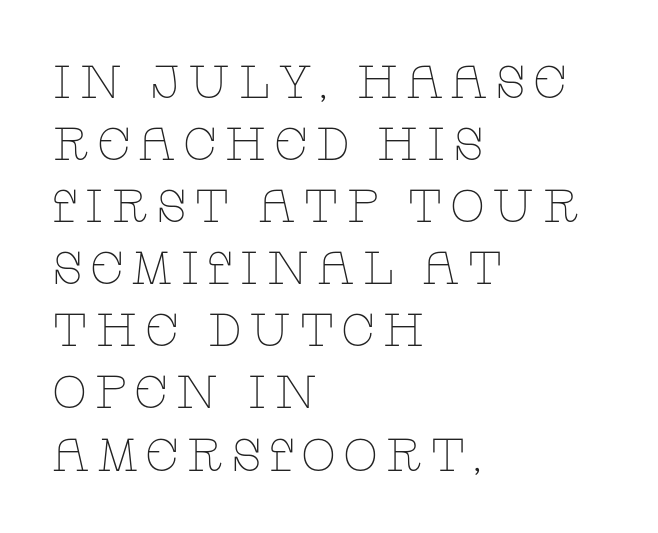
Q: Is the text bold? A: No.
Q: Is the text italic (slanted)? A: No, it is upright.
Q: Is the typeface a serif or a sans-serif typeface? A: Serif.
Q: Is the text underlined? A: No.
Q: How is the paragraph aligned? A: Left-aligned.
Q: Is the spacing between lines tight, normal or loose? A: Normal.
Q: Width (condensed, normal, or wide)? A: Wide.
Q: Stroke contrast? A: Low.
Q: x-height? A: Large.
Q: Monospaced? A: No.
